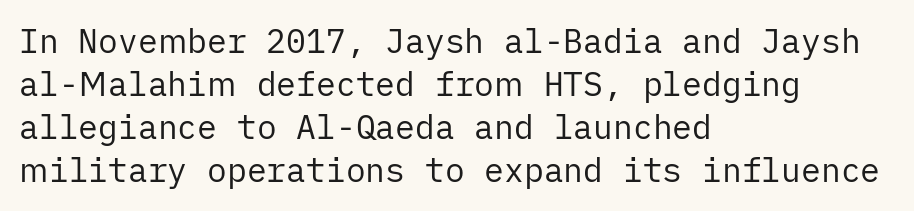
{"serif": "no", "italic": "no", "bold": "no", "weight": "regular", "width": "normal", "stroke_contrast": "low", "x_height": "medium", "underline": "no", "align": "left", "line_spacing": "normal", "line_spacing_ratio": 1.3, "letter_spacing": "normal", "letter_spacing_em": 0.0, "glyph_px": 33}
